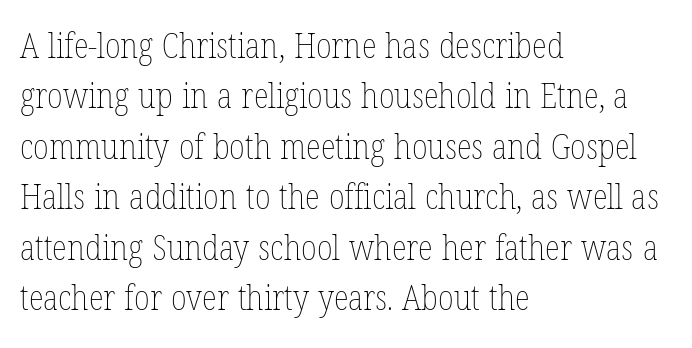
Interline gaps are of average width in this sample. Every character sits straight up, as roman type does. If you drew a ruler down the left edge, every line would touch it. The baseline area is clear.
